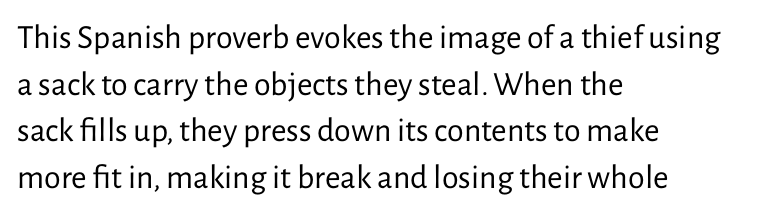
The image shows 34 px regular-weight sans-serif type, upright; set left-aligned, normal line spacing (1.37x), normal letter spacing, not underlined; low stroke contrast and a medium x-height.
